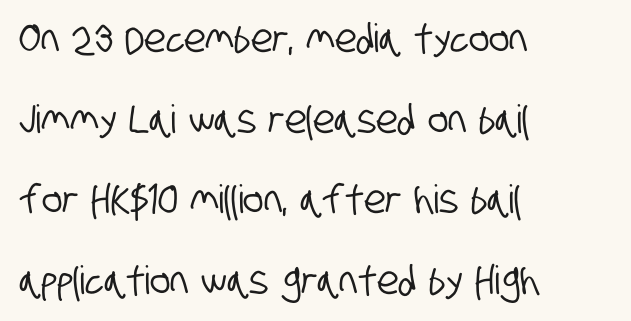
Q: Is the typeface a serif or a sans-serif typeface? A: Sans-serif.
Q: Is the text underlined? A: No.
Q: How is the paragraph aligned? A: Left-aligned.
Q: Is the spacing between letters normal or unusually wide? A: Normal.
Q: Is the spacing between lines tight, normal or loose? A: Loose.
Q: Width (condensed, normal, or wide)? A: Condensed.
Q: Stroke contrast? A: Low.
Q: x-height? A: Large.
Q: Monospaced? A: No.
